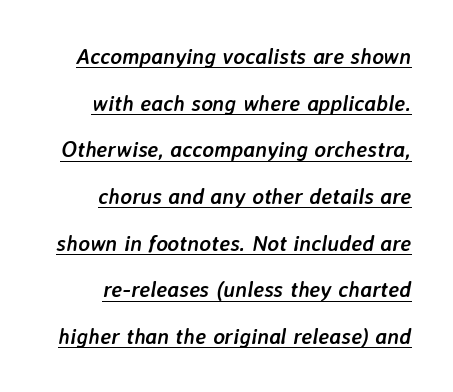
The image shows 22 px bold type, italic (leaning right); set right-aligned, loose line spacing (2.12x), normal letter spacing, underlined.
